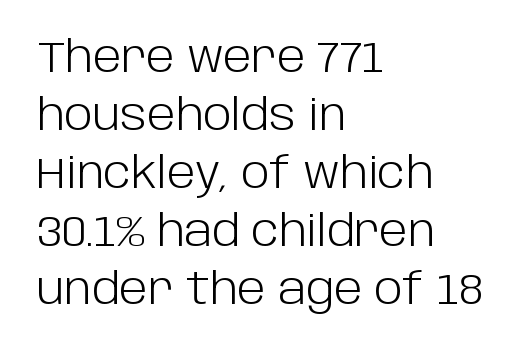
{"serif": "no", "italic": "no", "bold": "no", "weight": "light", "width": "normal", "stroke_contrast": "low", "x_height": "large", "monospaced": "no", "underline": "no", "align": "left", "line_spacing": "normal", "line_spacing_ratio": 1.35, "letter_spacing": "normal", "letter_spacing_em": 0.0, "glyph_px": 43}
